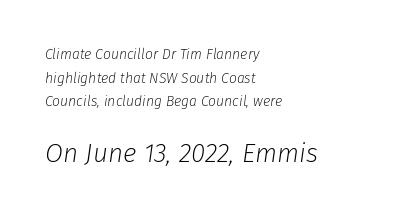
The letters in the lower block stand taller than those in the block above. Is this a heavy cut? Hardly; it is regular or lighter. Italic? Definitely — the glyphs are oblique. Glance below the letters and you will spot only blank space. The gaps between neighbouring characters are ordinary and unremarkable.
